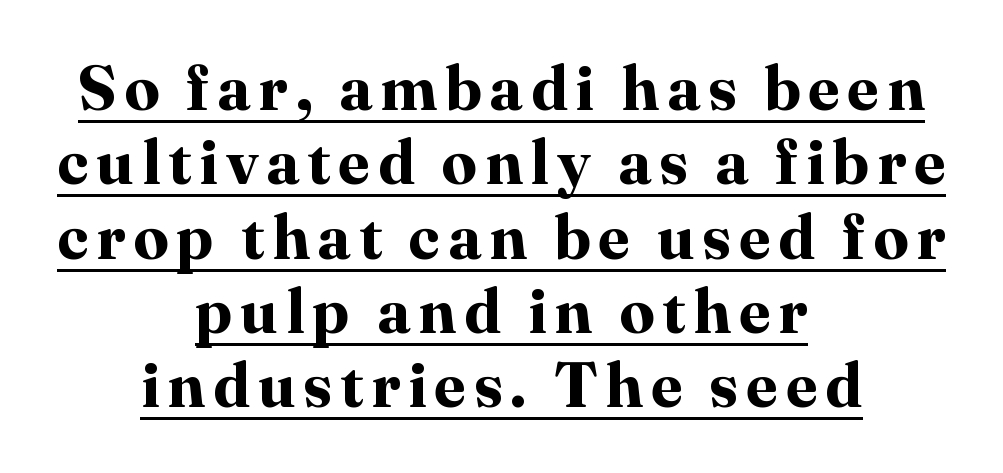
Q: Is the text bold? A: Yes.
Q: Is the text italic (slanted)? A: No, it is upright.
Q: Is the typeface a serif or a sans-serif typeface? A: Serif.
Q: Is the text underlined? A: Yes.
Q: How is the paragraph aligned? A: Centered.
Q: Width (condensed, normal, or wide)? A: Normal.
Q: Stroke contrast? A: High.
Q: x-height? A: Medium.
Q: Monospaced? A: No.
